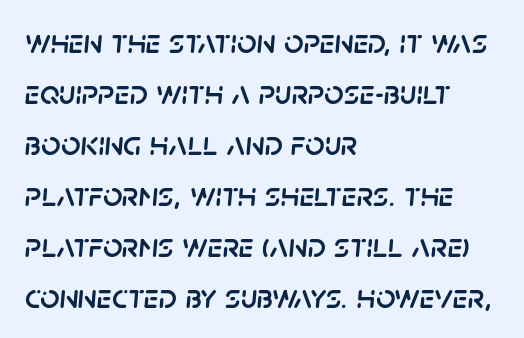
The image shows 34 px text type, italic (leaning right); set left-aligned, normal line spacing (1.5x), normal letter spacing, not underlined; low stroke contrast and a large x-height.
